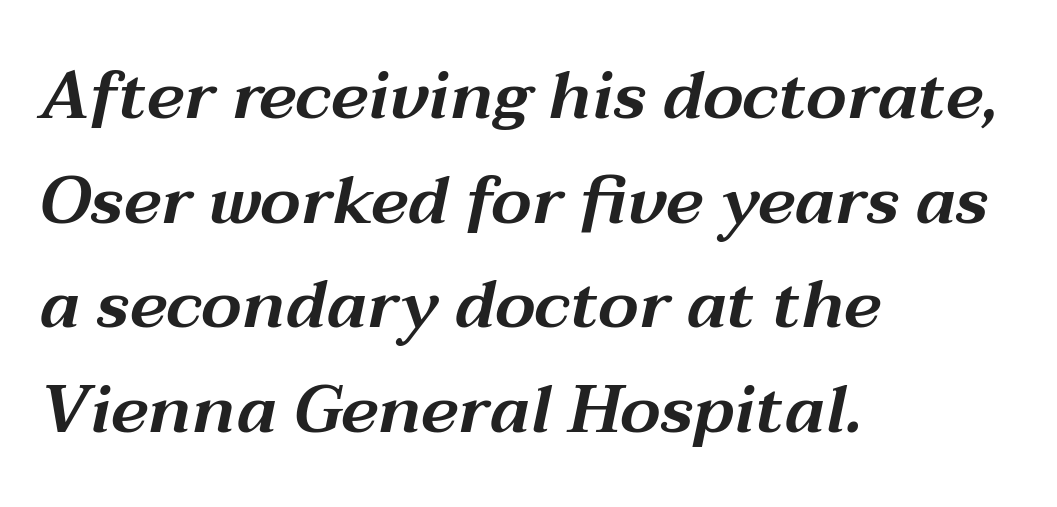
Q: Is the text italic (slanted)? A: Yes, it leans right by about 12 degrees.
Q: Is the text underlined? A: No.
Q: How is the paragraph aligned? A: Left-aligned.
Q: Is the spacing between letters normal or unusually wide? A: Normal.
Q: Is the spacing between lines tight, normal or loose? A: Normal.
Q: Width (condensed, normal, or wide)? A: Wide.
Q: Stroke contrast? A: Medium.
Q: x-height? A: Medium.
Q: Monospaced? A: No.
